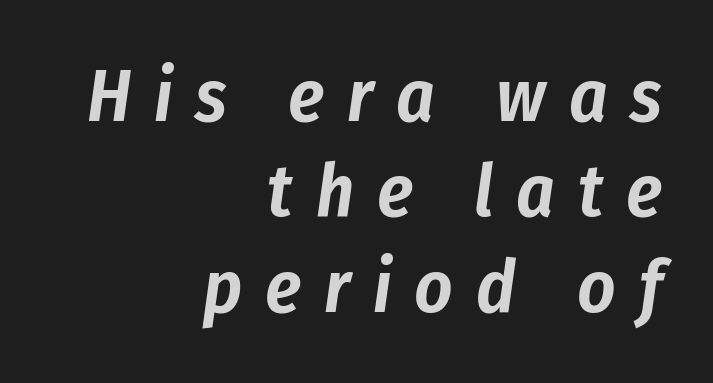
The image shows 74 px condensed type, italic (leaning right); set right-aligned, normal line spacing (1.29x), unusually wide letter spacing (+0.31 em), not underlined; low stroke contrast and a medium x-height.
